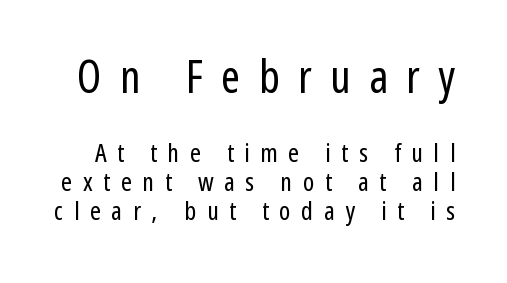
{"serif": "no", "italic": "no", "bold": "no", "weight": "regular", "width": "condensed", "stroke_contrast": "low", "x_height": "medium", "monospaced": "no", "underline": "no", "line_spacing": "tight", "line_spacing_ratio": 1.11, "letter_spacing": "wide", "letter_spacing_em": 0.41, "larger_block": "first", "size_ratio": 1.73, "glyph_px": 45}
